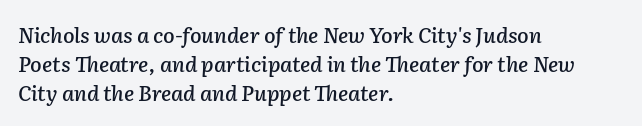
{"italic": "yes", "lean": "right", "slant_degrees": 2, "underline": "no", "align": "left", "line_spacing": "normal", "line_spacing_ratio": 1.37, "letter_spacing": "normal", "letter_spacing_em": 0.0, "glyph_px": 21}
